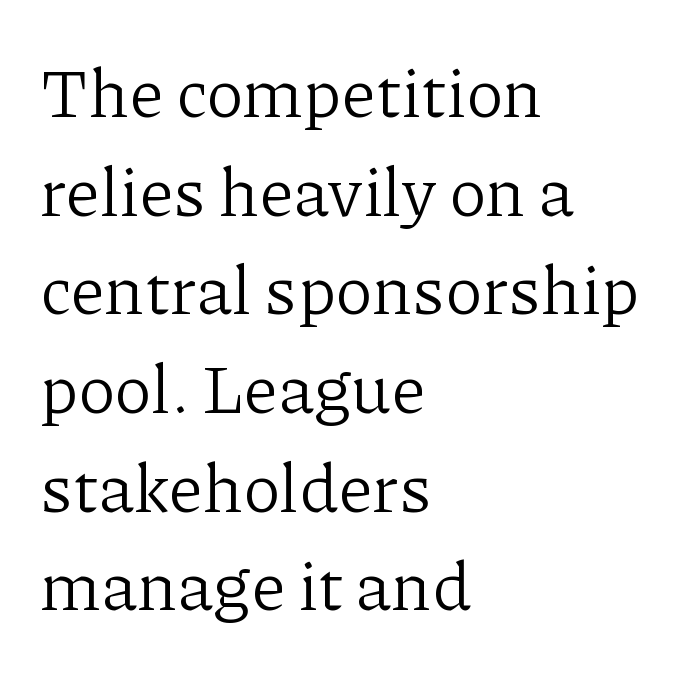
The image shows 69 px light serif type, upright; set left-aligned, normal line spacing (1.43x), normal letter spacing, not underlined; low stroke contrast and a medium x-height.
